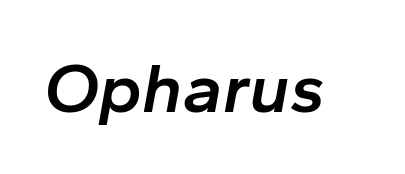
{"italic": "yes", "lean": "right", "slant_degrees": 10, "bold": "semi", "weight": "semibold", "width": "normal", "stroke_contrast": "low", "x_height": "medium", "monospaced": "no", "underline": "no", "letter_spacing": "normal", "letter_spacing_em": 0.0, "glyph_px": 71}
